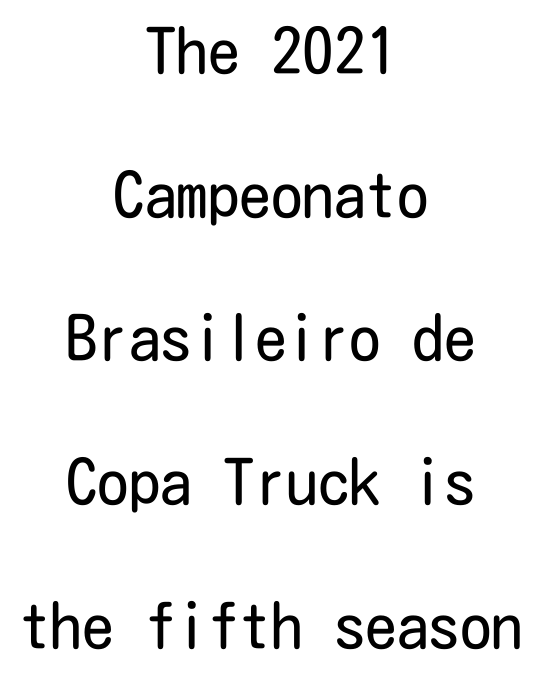
Q: Is the text bold? A: No.
Q: Is the text italic (slanted)? A: No, it is upright.
Q: Is the typeface a serif or a sans-serif typeface? A: Sans-serif.
Q: Is the text underlined? A: No.
Q: How is the paragraph aligned? A: Centered.
Q: Is the spacing between letters normal or unusually wide? A: Normal.
Q: Is the spacing between lines tight, normal or loose? A: Loose.
Q: Width (condensed, normal, or wide)? A: Condensed.
Q: Stroke contrast? A: Low.
Q: x-height? A: Medium.
